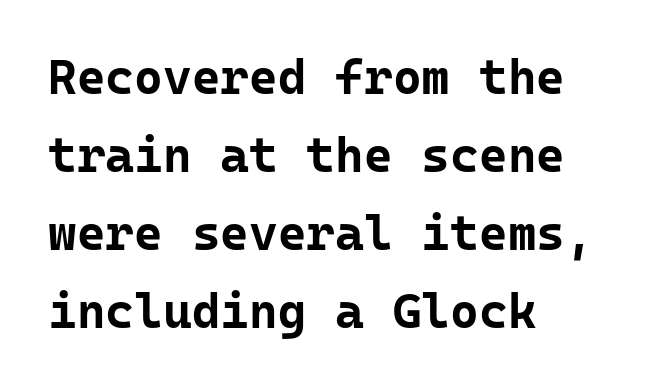
Q: Is the text bold? A: Yes.
Q: Is the text italic (slanted)? A: No, it is upright.
Q: Is the typeface a serif or a sans-serif typeface? A: Sans-serif.
Q: Is the text underlined? A: No.
Q: How is the paragraph aligned? A: Left-aligned.
Q: Is the spacing between letters normal or unusually wide? A: Normal.
Q: Is the spacing between lines tight, normal or loose? A: Normal.
Q: Width (condensed, normal, or wide)? A: Normal.
Q: Stroke contrast? A: Low.
Q: x-height? A: Medium.
Q: Monospaced? A: Yes.
